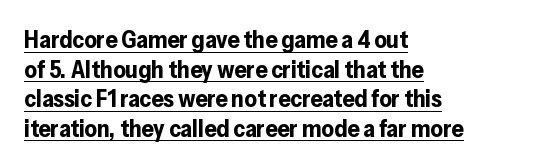
{"italic": "no", "bold": "yes", "underline": "yes", "align": "left", "line_spacing_ratio": 1.23, "letter_spacing": "normal", "letter_spacing_em": 0.0, "glyph_px": 24}
